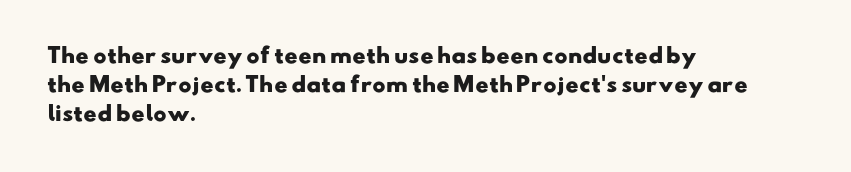
The image shows 20 px bold type; set left-aligned, normal line spacing (1.45x), normal letter spacing, not underlined.
